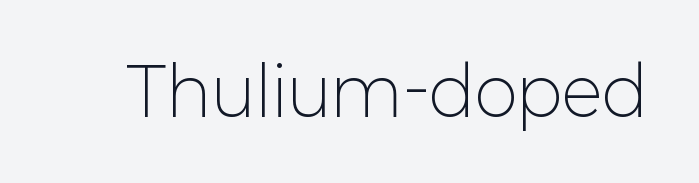
The image shows 66 px light sans-serif type, upright; set normal letter spacing, not underlined; low stroke contrast and a medium x-height.
